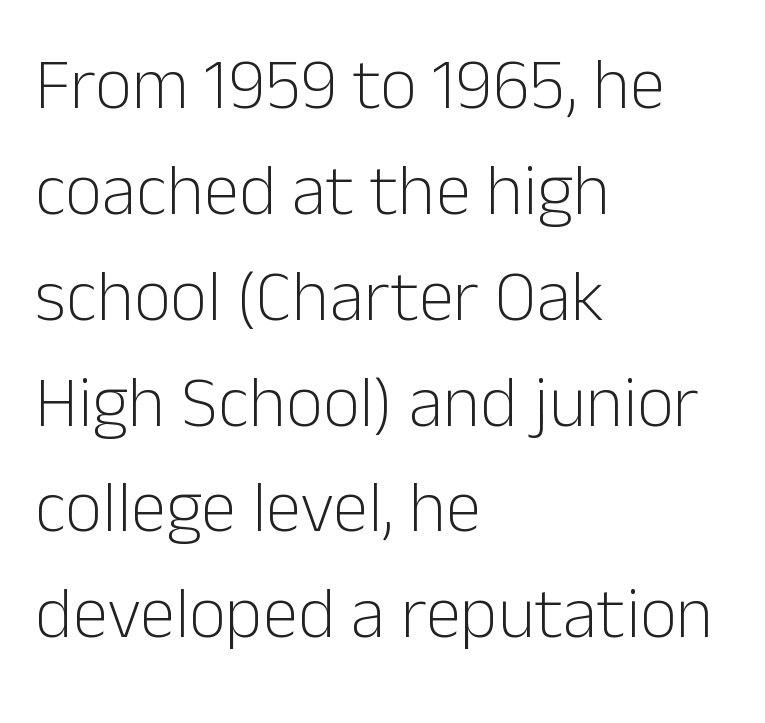
Q: Is the text bold? A: No.
Q: Is the text italic (slanted)? A: No, it is upright.
Q: Is the typeface a serif or a sans-serif typeface? A: Sans-serif.
Q: Is the text underlined? A: No.
Q: How is the paragraph aligned? A: Left-aligned.
Q: Is the spacing between letters normal or unusually wide? A: Normal.
Q: Is the spacing between lines tight, normal or loose? A: Normal.
Q: Width (condensed, normal, or wide)? A: Normal.
Q: Stroke contrast? A: Low.
Q: x-height? A: Medium.
Q: Monospaced? A: No.
